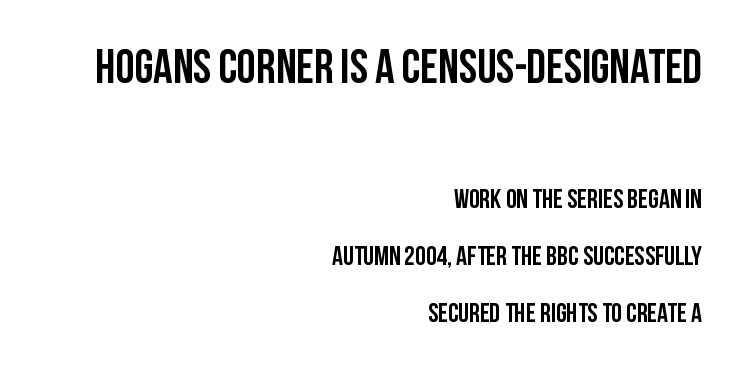
The image shows 48 px semibold, condensed sans-serif type, upright; set right-aligned, loose line spacing (2.11x), normal letter spacing, not underlined; the first (top) block is 1.78x larger; low stroke contrast and a large x-height.
